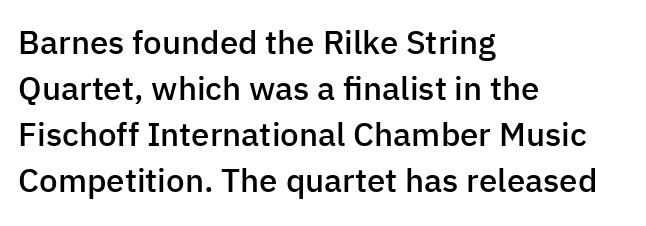
Is the letter spacing exaggerated? No — it looks like the ordinary default. Note: no serifs on the glyphs. These lines were composed using upright roman letters. Horizontal alignment here is leftward, the default for most running prose.
